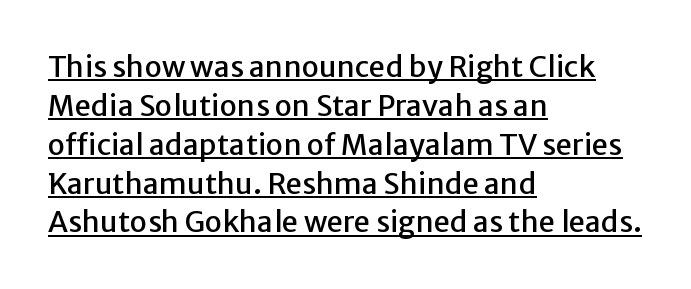
The image shows 29 px sans-serif type, upright; set left-aligned, normal line spacing (1.34x), normal letter spacing, underlined; low stroke contrast and a medium x-height.
